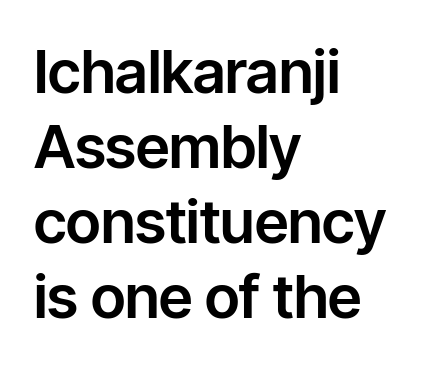
The line-height multiplier appears to be the usual default. Spacing verdict: proportional, widths tailored to each character. Every row of glyphs begins at an identical x-position on the left. These lines were composed using upright roman letters. The type is set solid horizontally, with unmodified tracking.
